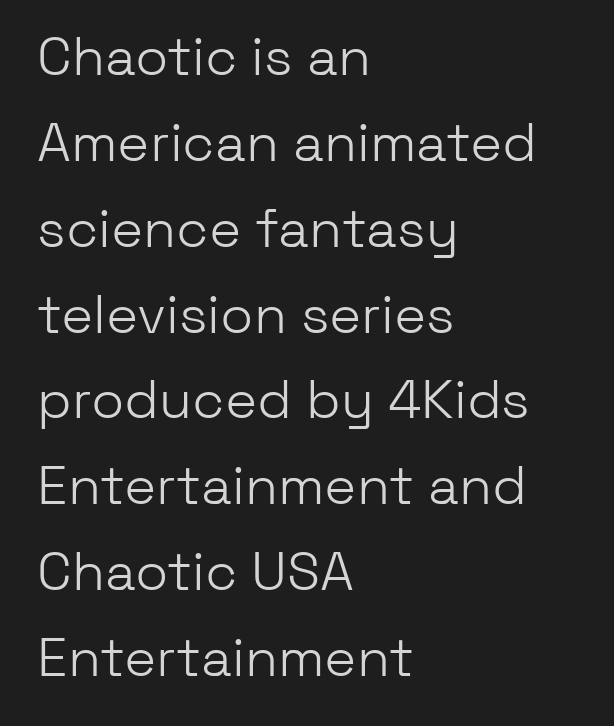
Q: Is the text bold? A: No.
Q: Is the text italic (slanted)? A: No, it is upright.
Q: Is the typeface a serif or a sans-serif typeface? A: Sans-serif.
Q: Is the text underlined? A: No.
Q: How is the paragraph aligned? A: Left-aligned.
Q: Is the spacing between letters normal or unusually wide? A: Normal.
Q: Is the spacing between lines tight, normal or loose? A: Normal.
Q: Width (condensed, normal, or wide)? A: Normal.
Q: Stroke contrast? A: Low.
Q: x-height? A: Medium.
Q: Monospaced? A: No.
